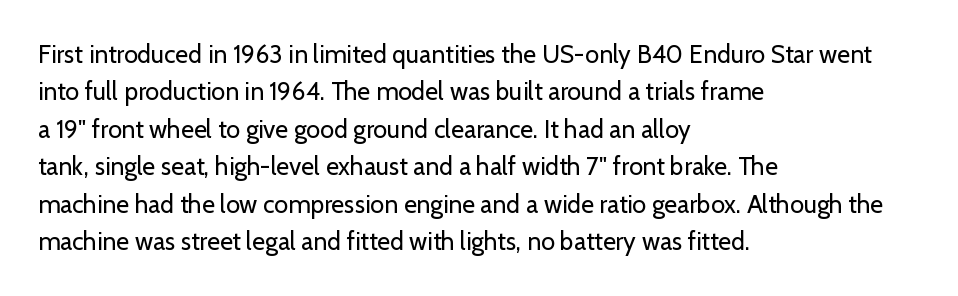
In CSS terms this would be text-align: left. Descenders are the only things crossing below the line. One glance says typical: line gaps are just what's usual. This is the regular roman posture of the typeface.
